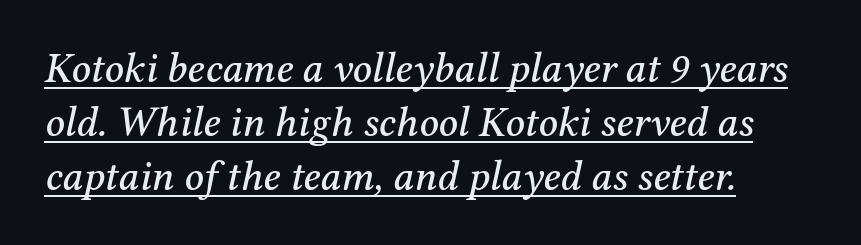
Q: Is the text italic (slanted)? A: Yes, it leans right by about 12 degrees.
Q: Is the typeface a serif or a sans-serif typeface? A: Serif.
Q: Is the text underlined? A: Yes.
Q: How is the paragraph aligned? A: Left-aligned.
Q: Is the spacing between letters normal or unusually wide? A: Normal.
Q: Is the spacing between lines tight, normal or loose? A: Normal.
Q: Width (condensed, normal, or wide)? A: Normal.
Q: Stroke contrast? A: Medium.
Q: x-height? A: Medium.
Q: Monospaced? A: No.
